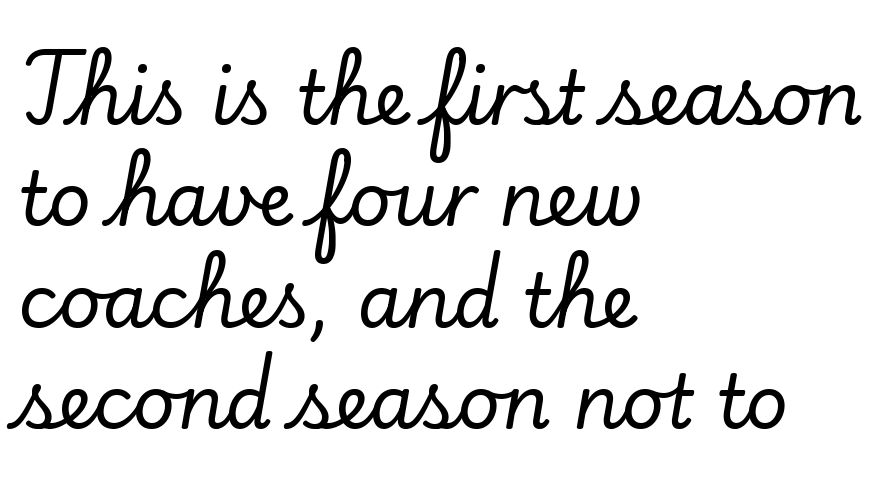
Q: Is the text italic (slanted)? A: Yes.
Q: Is the typeface a serif or a sans-serif typeface? A: Serif.
Q: Is the text underlined? A: No.
Q: How is the paragraph aligned? A: Left-aligned.
Q: Is the spacing between letters normal or unusually wide? A: Normal.
Q: Is the spacing between lines tight, normal or loose? A: Normal.
Q: Width (condensed, normal, or wide)? A: Normal.
Q: Stroke contrast? A: Low.
Q: x-height? A: Small.
Q: Monospaced? A: No.
